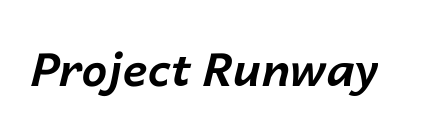
The image shows 46 px bold type, italic (leaning right); set normal letter spacing, not underlined; low stroke contrast and a medium x-height.
